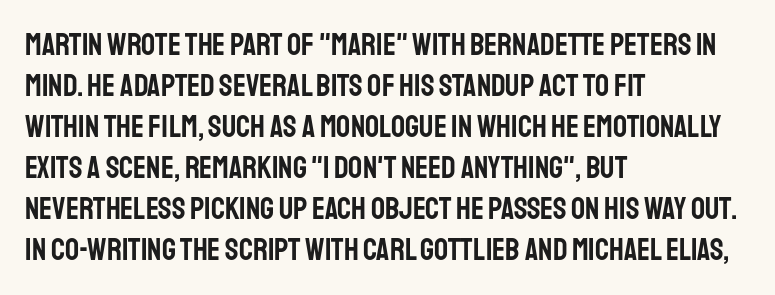
Compared with a centered layout, this one pins lines to the left instead. Descenders are the only things crossing below the line. Character widths vary here, with narrow letters taking less room than wide ones. Rows of type keep a routine distance in the vertical direction.
